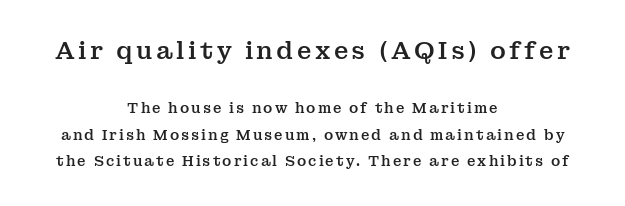
It's the straight-up-and-down kind of type. Alignment: centered. Descenders hang freely into open space. Character size in the leading block exceeds that of the trailing block.
